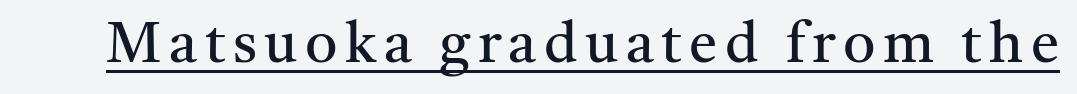
{"serif": "yes", "italic": "no", "bold": "no", "weight": "regular", "width": "normal", "stroke_contrast": "medium", "x_height": "medium", "monospaced": "no", "underline": "yes", "glyph_px": 57}
